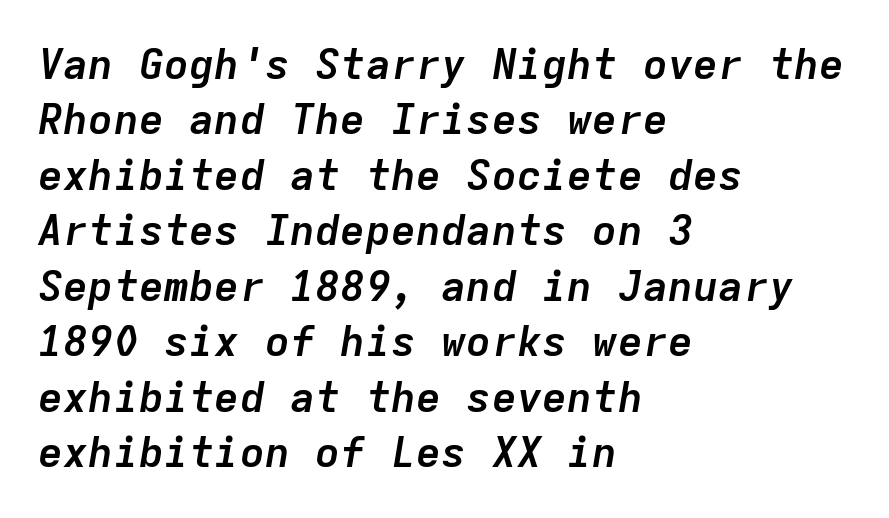
Q: Is the text bold? A: Yes.
Q: Is the text italic (slanted)? A: Yes, it leans right by about 9 degrees.
Q: Is the text underlined? A: No.
Q: How is the paragraph aligned? A: Left-aligned.
Q: Is the spacing between letters normal or unusually wide? A: Normal.
Q: Is the spacing between lines tight, normal or loose? A: Normal.
Q: Width (condensed, normal, or wide)? A: Normal.
Q: Stroke contrast? A: Low.
Q: x-height? A: Medium.
Q: Monospaced? A: Yes.
